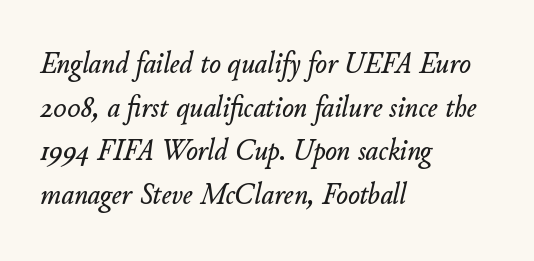
Q: Is the text italic (slanted)? A: Yes, it leans right by about 11 degrees.
Q: Is the text underlined? A: No.
Q: How is the paragraph aligned? A: Left-aligned.
Q: Is the spacing between letters normal or unusually wide? A: Normal.
Q: Is the spacing between lines tight, normal or loose? A: Normal.
Q: Width (condensed, normal, or wide)? A: Normal.
Q: Stroke contrast? A: Low.
Q: x-height? A: Small.
Q: Monospaced? A: No.
